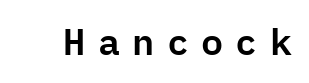
{"serif": "no", "italic": "no", "width": "normal", "stroke_contrast": "low", "x_height": "medium", "monospaced": "yes", "underline": "no", "letter_spacing": "wide", "letter_spacing_em": 0.33, "glyph_px": 37}
